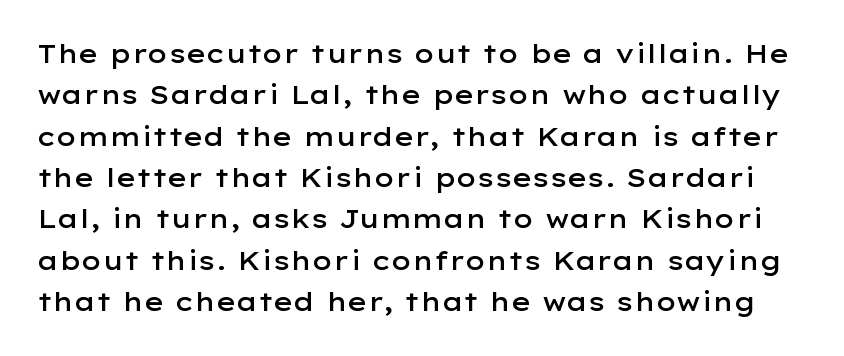
The image shows 26 px text type, upright; set normal line spacing (1.59x), normal letter spacing, not underlined.
